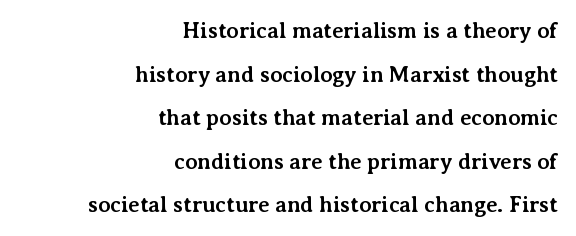
Q: Is the text bold? A: Yes.
Q: Is the text italic (slanted)? A: No, it is upright.
Q: Is the text underlined? A: No.
Q: How is the paragraph aligned? A: Right-aligned.
Q: Is the spacing between letters normal or unusually wide? A: Normal.
Q: Is the spacing between lines tight, normal or loose? A: Loose.
